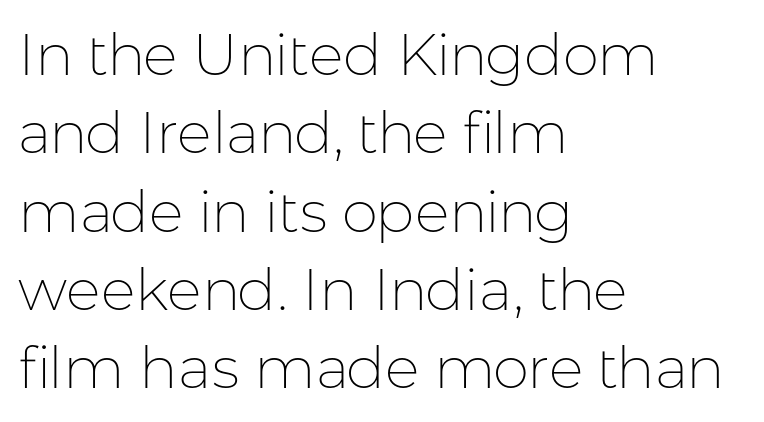
Horizontally, the lines are justified to the leading edge only. This sample uses plain, unmodified letter spacing. Only glyphs here, with clear space below each row. Here the designer chose a conventional face with non-uniform glyph widths.
